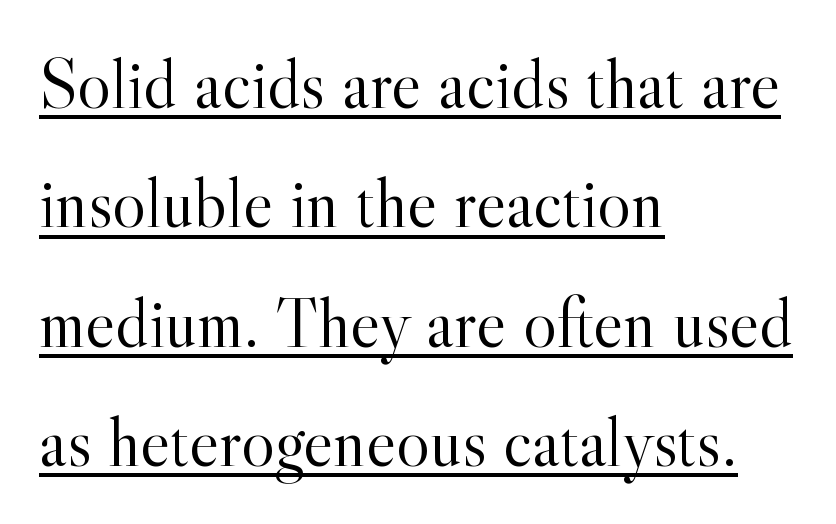
Q: Is the text bold? A: No.
Q: Is the text italic (slanted)? A: No, it is upright.
Q: Is the typeface a serif or a sans-serif typeface? A: Serif.
Q: Is the text underlined? A: Yes.
Q: How is the paragraph aligned? A: Left-aligned.
Q: Is the spacing between letters normal or unusually wide? A: Normal.
Q: Is the spacing between lines tight, normal or loose? A: Normal.
Q: Width (condensed, normal, or wide)? A: Normal.
Q: x-height? A: Small.
Q: Monospaced? A: No.
